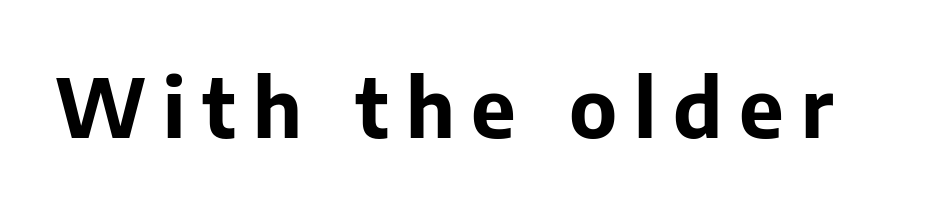
The font family rendered here belongs to the sans-serif group. Looks like regular typesetting: each glyph gets only the width it needs. Each row of text sits above clean, open space. The face used here has the dense, thick strokes of a bold.
